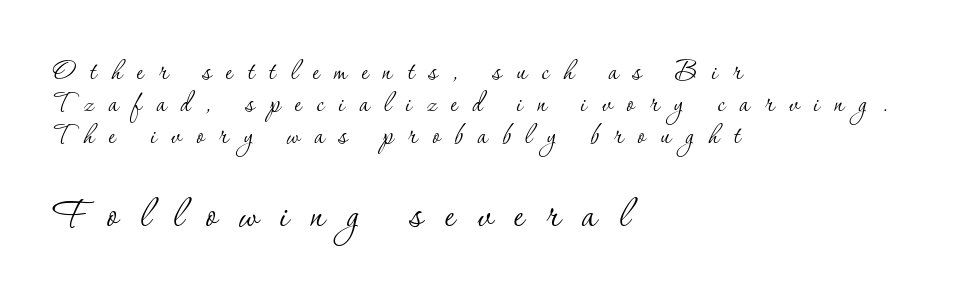
{"serif": "yes", "bold": "no", "weight": "thin", "width": "normal", "stroke_contrast": "low", "x_height": "small", "monospaced": "no", "underline": "no", "align": "left", "line_spacing": "tight", "line_spacing_ratio": 0.97, "letter_spacing": "wide", "letter_spacing_em": 0.45, "larger_block": "second", "size_ratio": 1.48, "glyph_px": 49}
